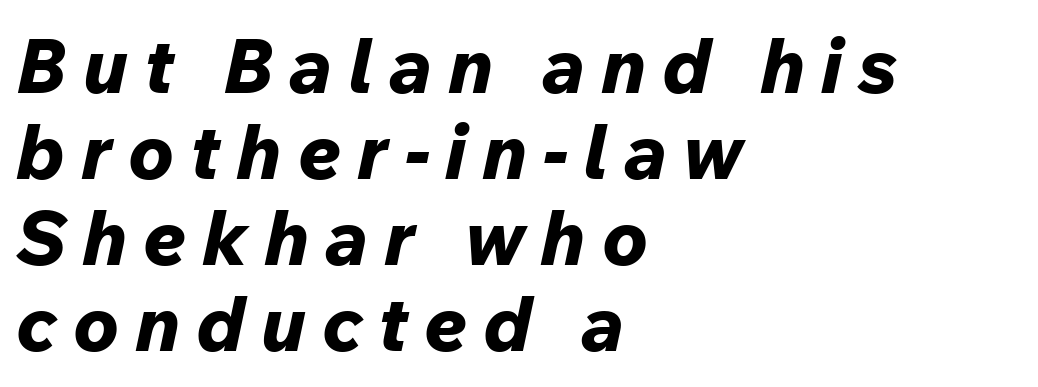
{"italic": "yes", "lean": "right", "slant_degrees": 12, "bold": "yes", "weight": "bold", "width": "normal", "stroke_contrast": "low", "x_height": "medium", "monospaced": "no", "underline": "no", "align": "left", "line_spacing": "tight", "line_spacing_ratio": 1.13, "letter_spacing": "wide", "letter_spacing_em": 0.21, "glyph_px": 76}
